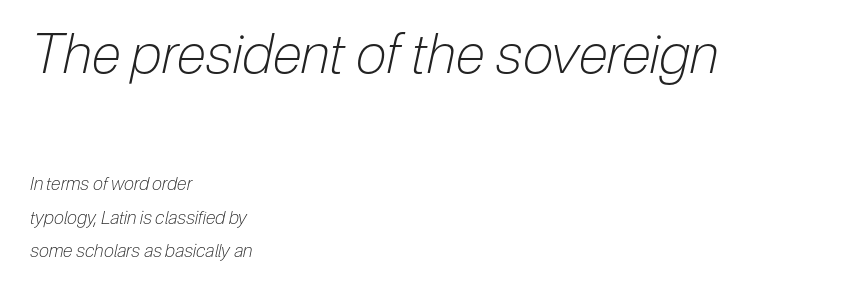
Q: Is the text bold? A: No.
Q: Is the text italic (slanted)? A: Yes, it leans right by about 12 degrees.
Q: Is the text underlined? A: No.
Q: How is the paragraph aligned? A: Left-aligned.
Q: Is the spacing between letters normal or unusually wide? A: Normal.
Q: Which block of text is set in a larger size, the first (top) or the second (bottom)? A: The first (top) one.
Q: Width (condensed, normal, or wide)? A: Condensed.
Q: Stroke contrast? A: Low.
Q: x-height? A: Medium.
Q: Monospaced? A: No.
